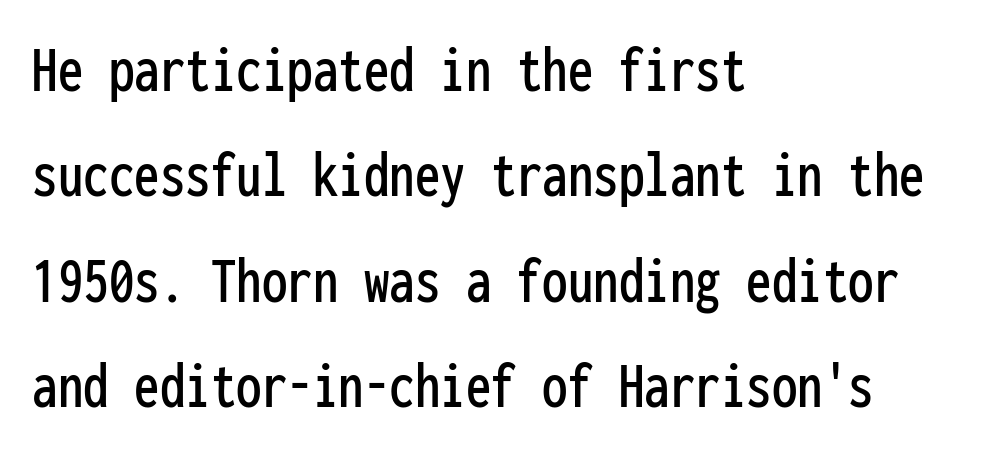
The image shows 68 px condensed sans-serif type, upright, monospaced; set left-aligned, normal line spacing (1.55x), normal letter spacing, not underlined; low stroke contrast and a medium x-height.
